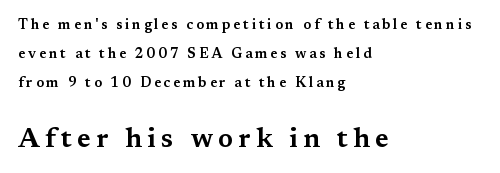
Q: Is the text italic (slanted)? A: No, it is upright.
Q: Is the text underlined? A: No.
Q: How is the paragraph aligned? A: Left-aligned.
Q: Is the spacing between letters normal or unusually wide? A: Unusually wide.
Q: Is the spacing between lines tight, normal or loose? A: Loose.
Q: Which block of text is set in a larger size, the first (top) or the second (bottom)? A: The second (bottom) one.
